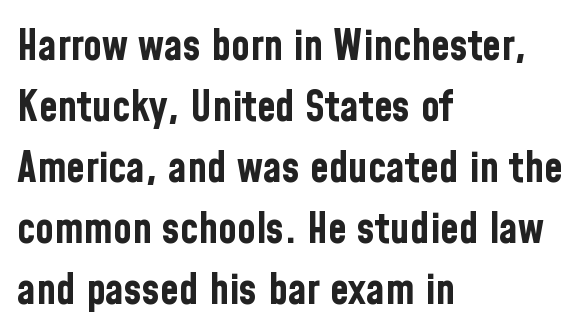
{"serif": "no", "italic": "no", "bold": "yes", "weight": "bold", "width": "condensed", "stroke_contrast": "low", "x_height": "medium", "monospaced": "no", "underline": "no", "align": "left", "line_spacing": "normal", "line_spacing_ratio": 1.42, "letter_spacing": "normal", "letter_spacing_em": 0.0, "glyph_px": 43}
